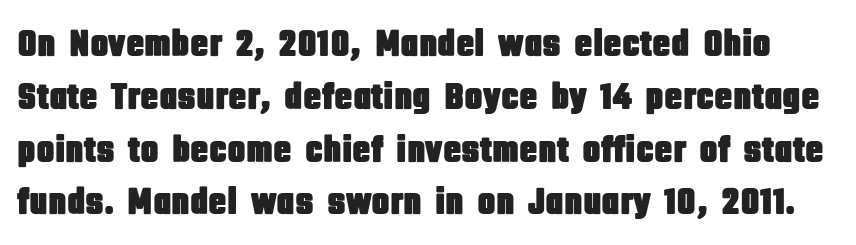
{"serif": "no", "italic": "no", "width": "condensed", "stroke_contrast": "low", "x_height": "large", "monospaced": "no", "underline": "no", "line_spacing": "normal", "line_spacing_ratio": 1.39, "letter_spacing": "normal", "letter_spacing_em": 0.0, "glyph_px": 38}
